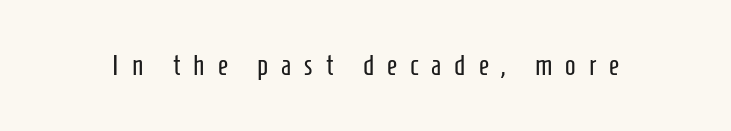
Q: Is the text bold? A: No.
Q: Is the text italic (slanted)? A: No, it is upright.
Q: Is the typeface a serif or a sans-serif typeface? A: Sans-serif.
Q: Is the text underlined? A: No.
Q: Is the spacing between letters normal or unusually wide? A: Unusually wide.
Q: Width (condensed, normal, or wide)? A: Condensed.
Q: Stroke contrast? A: Low.
Q: x-height? A: Medium.
Q: Monospaced? A: No.
